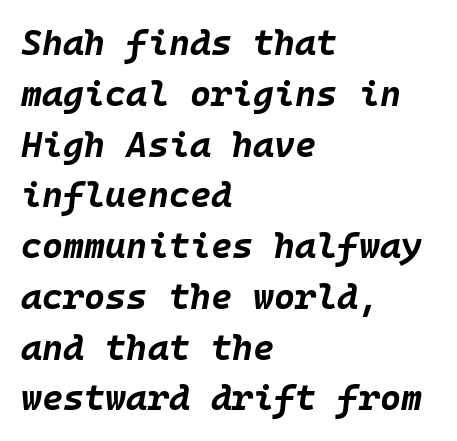
Here the designer chose a console-style face with uniform glyph widths. The paragraph has a hard left edge and a soft right edge. If you measured baseline to baseline, you'd find a middling distance. The face used here has a pronounced slope to its letters.
